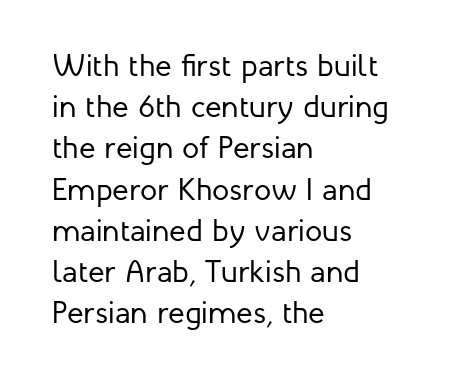
The image shows 31 px regular-weight sans-serif type, upright; set left-aligned, normal line spacing (1.33x), normal letter spacing, not underlined; low stroke contrast and a medium x-height.
